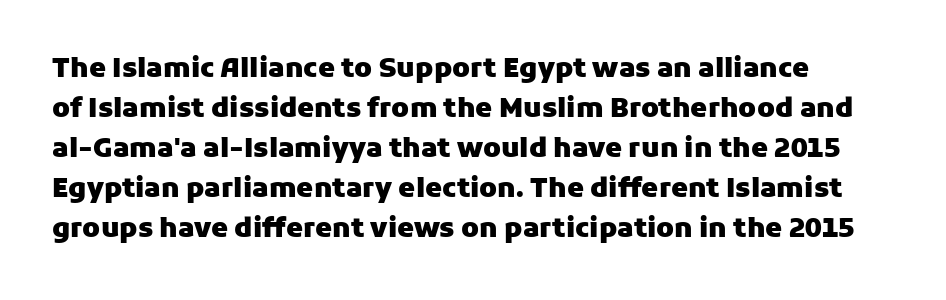
{"italic": "no", "bold": "yes", "underline": "no", "align": "left", "line_spacing": "normal", "line_spacing_ratio": 1.48, "letter_spacing": "normal", "letter_spacing_em": 0.0, "glyph_px": 27}
